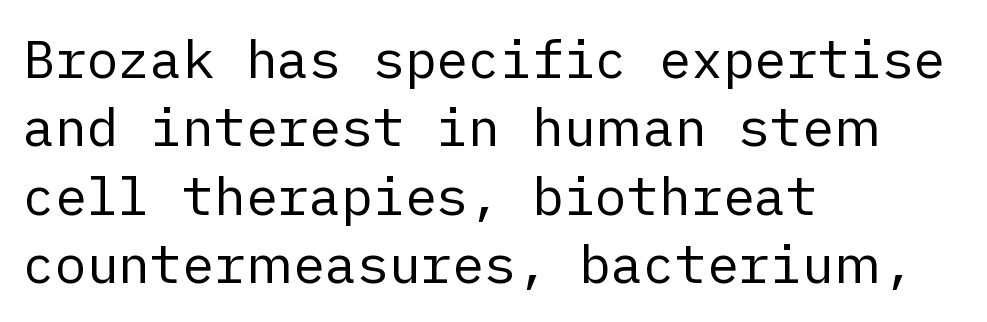
The image shows 53 px regular-weight sans-serif type, upright; set left-aligned, normal line spacing (1.29x), normal letter spacing, not underlined; low stroke contrast and a medium x-height.
